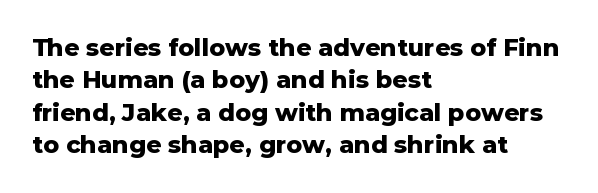
{"italic": "no", "bold": "yes", "underline": "no", "align": "left", "line_spacing": "normal", "line_spacing_ratio": 1.35, "letter_spacing": "normal", "letter_spacing_em": 0.0, "glyph_px": 24}
